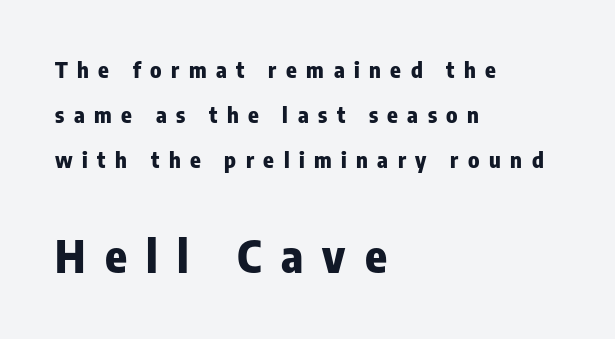
Larger block? The one below; the one above is distinctly smaller. Notice how the passage keeps a crisp vertical edge on the left only. Looks like regular typesetting: each glyph gets only the width it needs. How heavy is the stroke? Heavy — this is a bold. Bare-footed words on every line.
